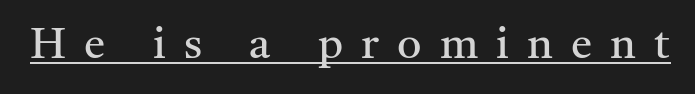
{"serif": "yes", "italic": "no", "bold": "no", "weight": "regular", "width": "normal", "stroke_contrast": "medium", "x_height": "medium", "monospaced": "no", "underline": "yes", "letter_spacing": "wide", "letter_spacing_em": 0.42, "glyph_px": 43}
